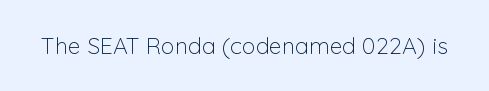
Q: Is the text bold? A: No.
Q: Is the text italic (slanted)? A: No, it is upright.
Q: Is the text underlined? A: No.
Q: Is the spacing between letters normal or unusually wide? A: Normal.
